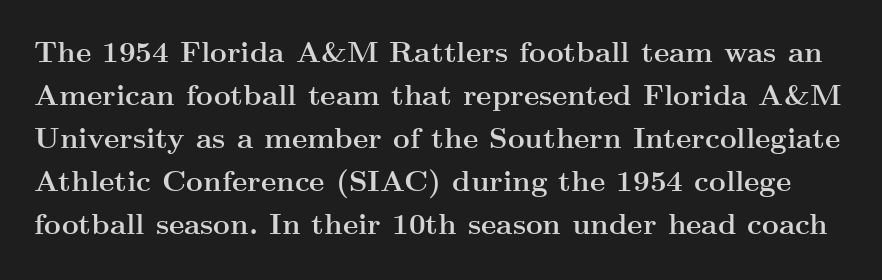
{"serif": "yes", "italic": "no", "bold": "yes", "weight": "semibold", "width": "wide", "stroke_contrast": "medium", "x_height": "small", "monospaced": "no", "underline": "no", "line_spacing": "normal", "line_spacing_ratio": 1.48, "letter_spacing": "normal", "letter_spacing_em": 0.0, "glyph_px": 29}
